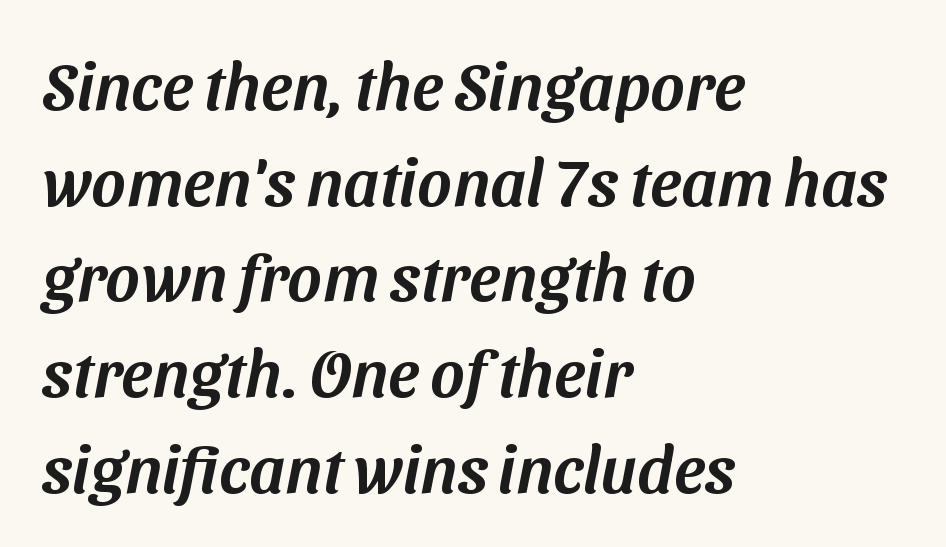
If you measured baseline to baseline, you'd find a middling distance. Unlike a traditional serif, this face leaves its strokes unadorned. The passage shown is typed in a proportional face where columns would drift. Type without underlining.
